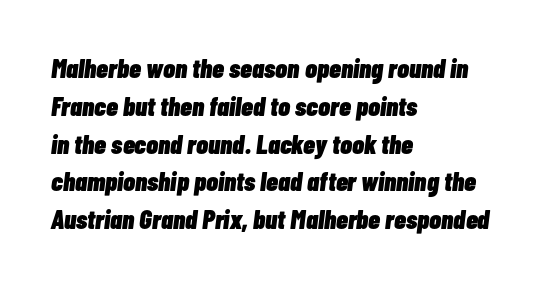
The block of text has a typical density, with ordinary space between rows. Compared with ordinary roman type, these characters are visibly tilted. Typesetter's note: full bold, strokes at maximum text heaviness. Layout note: lines flush left.
